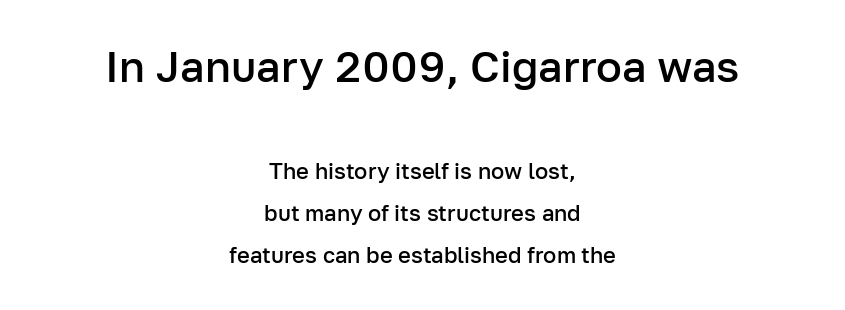
Reading down the column, the eye jumps a long way to each next line. Check the space under the baseline: it is left empty. Check where the strokes stop: nothing finishes them off — pure sans. A typesetter would mark this as roman, not italic.
